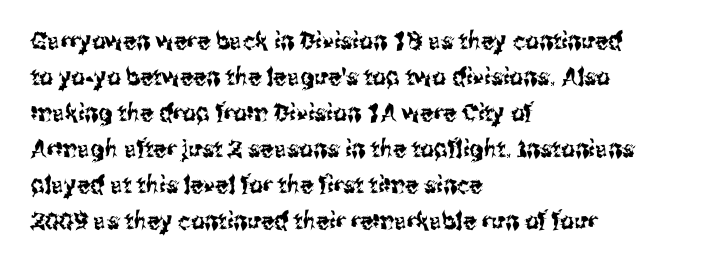
Q: Is the text italic (slanted)? A: No, it is upright.
Q: Is the text underlined? A: No.
Q: How is the paragraph aligned? A: Left-aligned.
Q: Is the spacing between letters normal or unusually wide? A: Normal.
Q: Is the spacing between lines tight, normal or loose? A: Normal.
